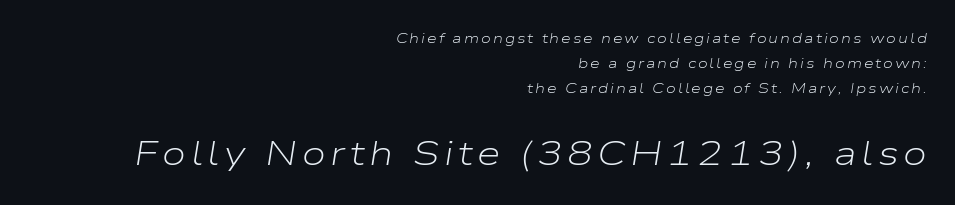
{"italic": "yes", "lean": "right", "slant_degrees": 9, "bold": "no", "weight": "light", "width": "wide", "stroke_contrast": "low", "x_height": "medium", "monospaced": "no", "underline": "no", "align": "right", "line_spacing_ratio": 1.77, "larger_block": "second", "size_ratio": 2.43, "glyph_px": 34}
